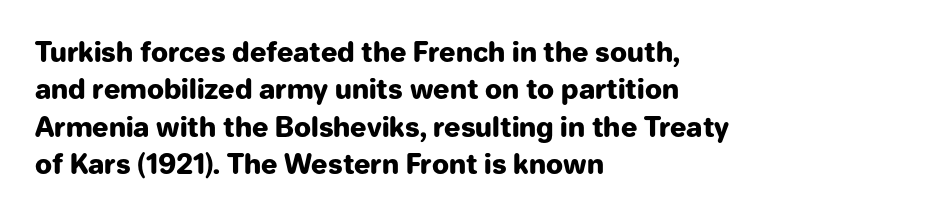
The image shows 27 px bold type, upright; set left-aligned, normal line spacing (1.38x), normal letter spacing, not underlined.
